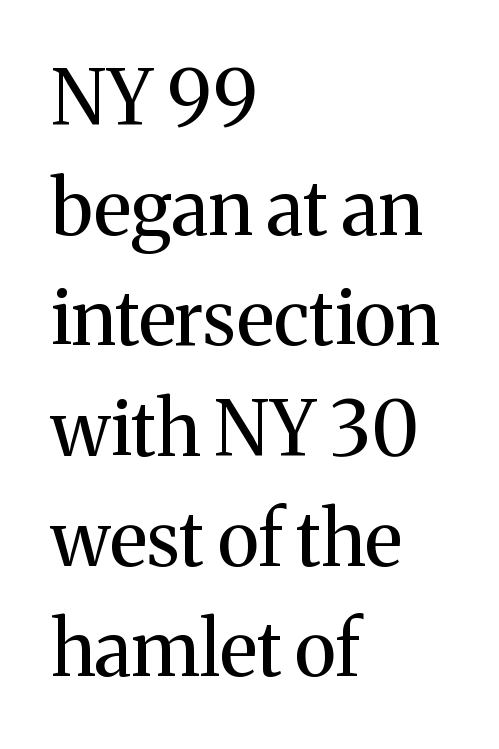
Q: Is the text bold? A: No.
Q: Is the text italic (slanted)? A: No, it is upright.
Q: Is the typeface a serif or a sans-serif typeface? A: Serif.
Q: Is the text underlined? A: No.
Q: How is the paragraph aligned? A: Left-aligned.
Q: Is the spacing between letters normal or unusually wide? A: Normal.
Q: Is the spacing between lines tight, normal or loose? A: Normal.
Q: Width (condensed, normal, or wide)? A: Normal.
Q: Stroke contrast? A: Medium.
Q: x-height? A: Medium.
Q: Monospaced? A: No.
